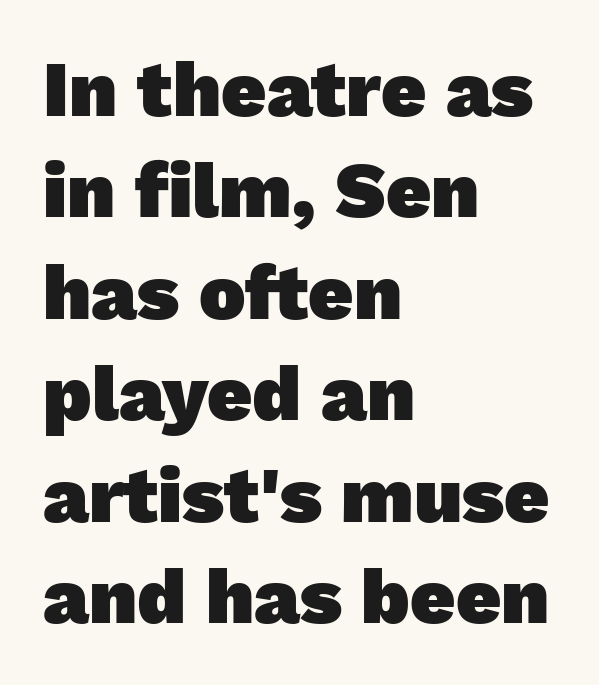
The rendering anchors every line to the left-hand side. These lines are rendered in a variable-pitch font. The line texture is even and compact thanks to regular tracking. This block has exactly the height ordinary leading produces.
